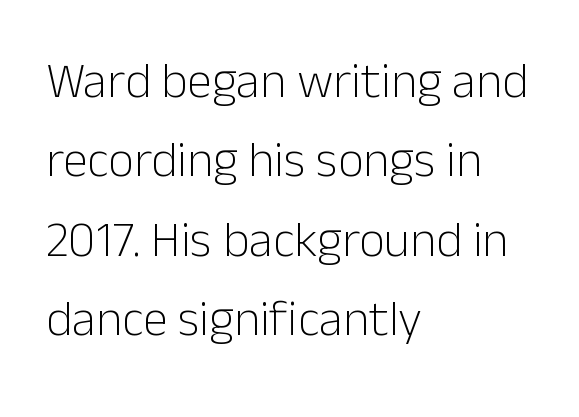
Each letter keeps its own natural width here, so spacing adapts to shape. This is sans-serif lettering, the kind often seen on screens and signage. The font sits on the lighter half of the weight spectrum, regular included. Italic? Not at all — the glyphs are vertical. The leading is moderate, giving the passage an even texture. Casual observation: everything's shoved over to the left.
